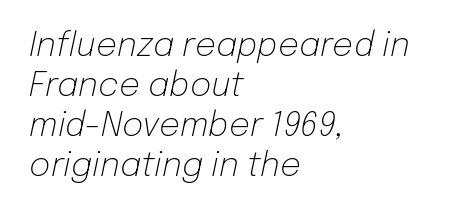
{"italic": "yes", "lean": "right", "slant_degrees": 12, "bold": "no", "weight": "light", "width": "normal", "stroke_contrast": "low", "x_height": "medium", "monospaced": "no", "underline": "no", "align": "left", "line_spacing_ratio": 1.21, "letter_spacing": "normal", "letter_spacing_em": 0.0, "glyph_px": 33}
